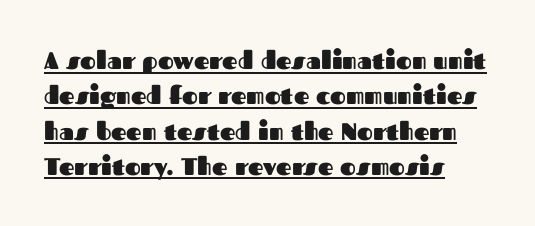
{"italic": "no", "bold": "yes", "underline": "yes", "align": "left", "line_spacing": "normal", "line_spacing_ratio": 1.47, "letter_spacing": "normal", "letter_spacing_em": 0.0, "glyph_px": 24}
